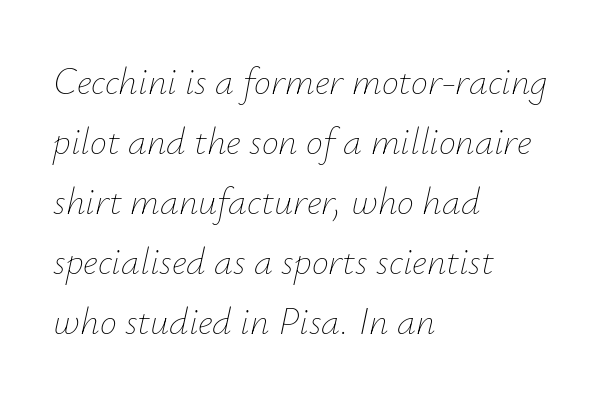
Q: Is the text bold? A: No.
Q: Is the text italic (slanted)? A: Yes, it leans right by about 12 degrees.
Q: Is the text underlined? A: No.
Q: How is the paragraph aligned? A: Left-aligned.
Q: Is the spacing between letters normal or unusually wide? A: Normal.
Q: Is the spacing between lines tight, normal or loose? A: Normal.
Q: Width (condensed, normal, or wide)? A: Normal.
Q: Stroke contrast? A: Low.
Q: x-height? A: Small.
Q: Monospaced? A: No.
